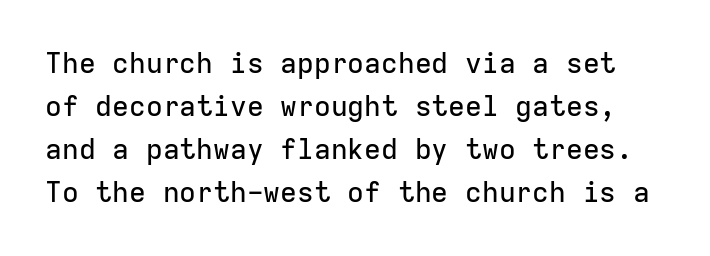
The image shows 28 px sans-serif type, upright, monospaced; set normal line spacing (1.54x), normal letter spacing, not underlined; low stroke contrast and a medium x-height.
